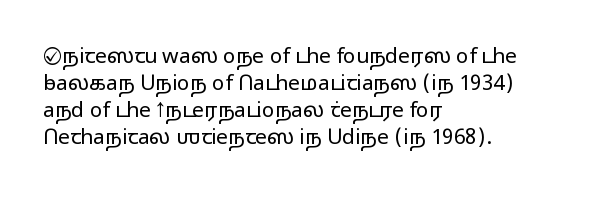
Q: Is the text bold? A: No.
Q: Is the text italic (slanted)? A: No, it is upright.
Q: Is the text underlined? A: No.
Q: How is the paragraph aligned? A: Left-aligned.
Q: Is the spacing between letters normal or unusually wide? A: Normal.
Q: Is the spacing between lines tight, normal or loose? A: Normal.
